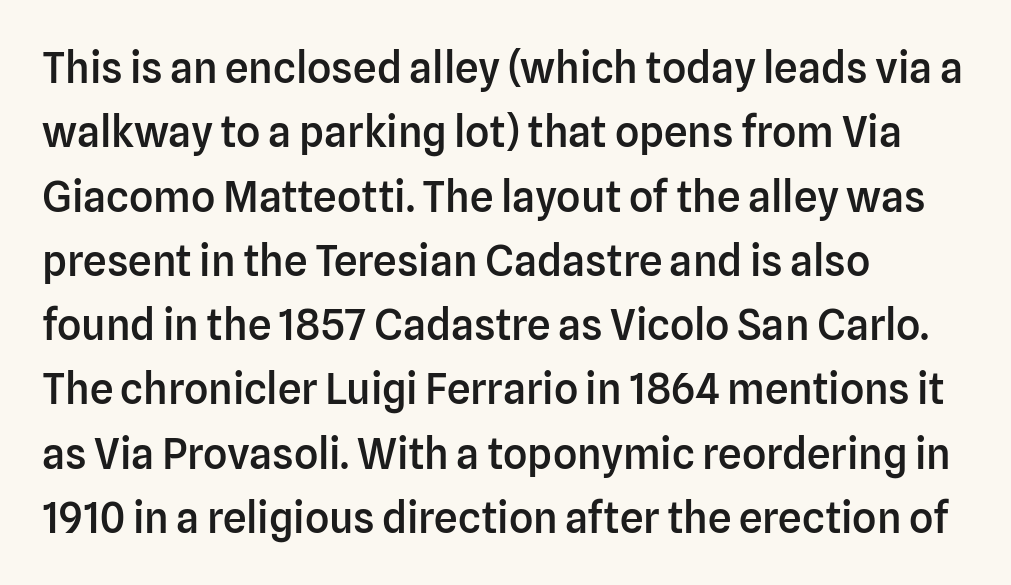
Q: Is the text bold? A: Semi-bold.
Q: Is the text italic (slanted)? A: No, it is upright.
Q: Is the typeface a serif or a sans-serif typeface? A: Sans-serif.
Q: Is the text underlined? A: No.
Q: How is the paragraph aligned? A: Left-aligned.
Q: Is the spacing between letters normal or unusually wide? A: Normal.
Q: Is the spacing between lines tight, normal or loose? A: Normal.
Q: Width (condensed, normal, or wide)? A: Normal.
Q: Stroke contrast? A: Low.
Q: x-height? A: Medium.
Q: Monospaced? A: No.
